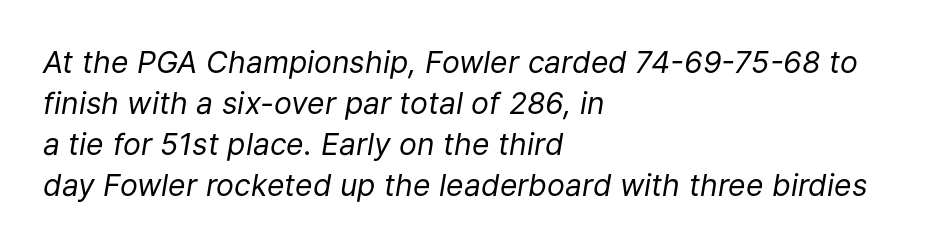
{"italic": "yes", "lean": "right", "slant_degrees": 9, "bold": "no", "weight": "regular", "width": "normal", "stroke_contrast": "low", "x_height": "medium", "monospaced": "no", "underline": "no", "align": "left", "line_spacing": "normal", "line_spacing_ratio": 1.37, "letter_spacing": "normal", "letter_spacing_em": 0.0, "glyph_px": 30}
